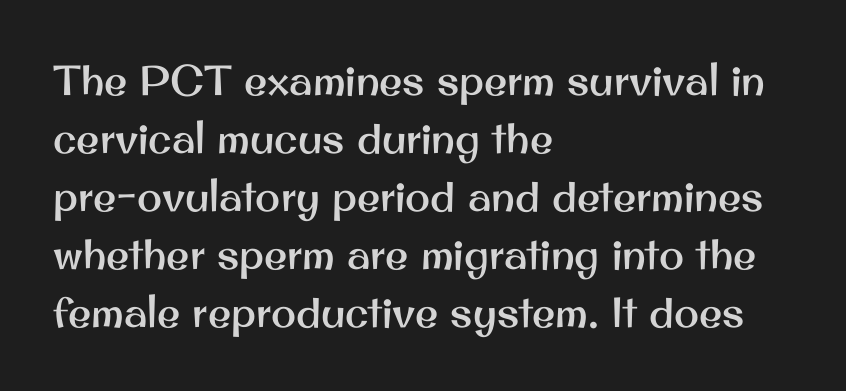
The image shows 42 px sans-serif type, upright; set left-aligned, normal line spacing (1.38x), normal letter spacing, not underlined; medium stroke contrast and a small x-height.
